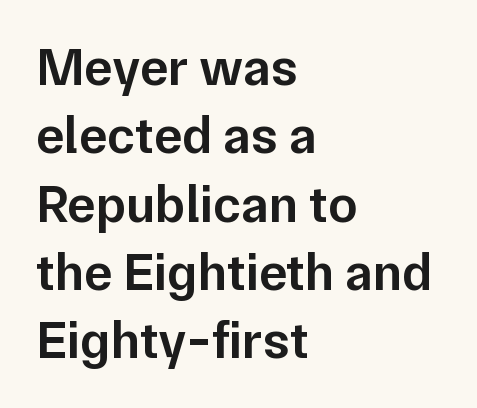
The image shows 53 px semibold sans-serif type, upright; set left-aligned, normal line spacing (1.29x), normal letter spacing, not underlined; low stroke contrast and a medium x-height.
